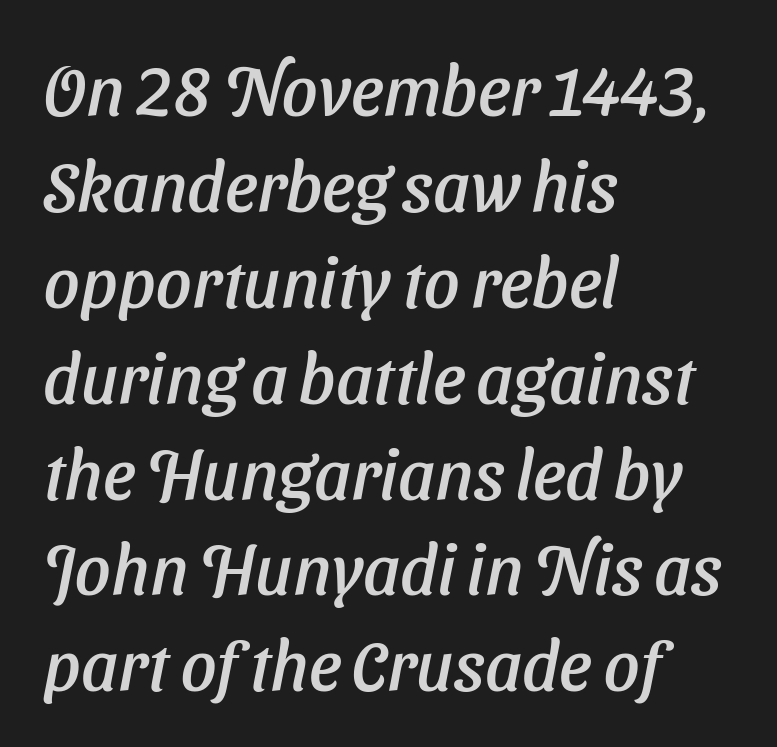
The image shows 70 px text type, italic (leaning right); set left-aligned, normal line spacing (1.37x), normal letter spacing, not underlined; low stroke contrast and a medium x-height.
